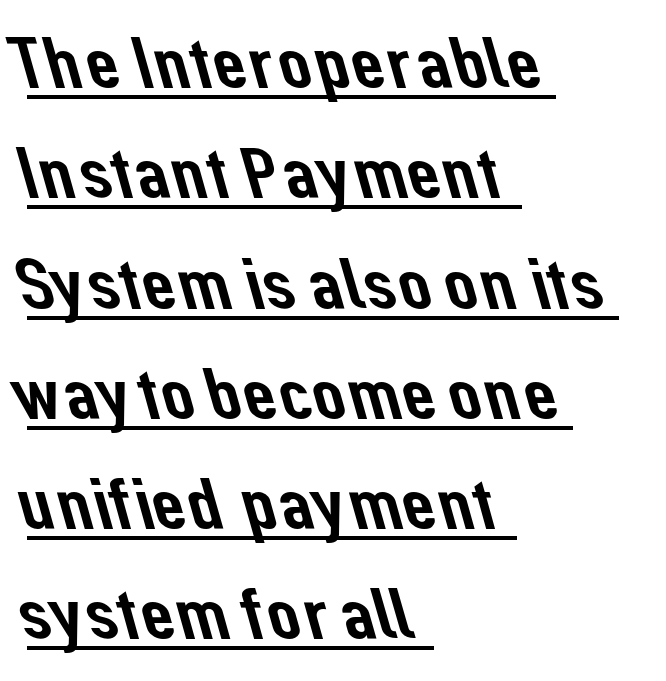
The rendering uses natural spacing where letterforms have individual widths. Leading: standard. The typesetter has applied underlining to the passage shown. Horizontal alignment here is leftward, the default for most running prose.
